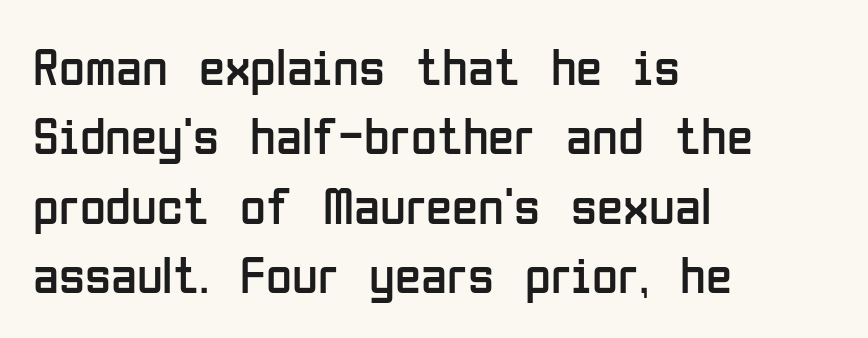
Q: Is the text bold? A: No.
Q: Is the text italic (slanted)? A: No, it is upright.
Q: Is the typeface a serif or a sans-serif typeface? A: Sans-serif.
Q: Is the text underlined? A: No.
Q: How is the paragraph aligned? A: Left-aligned.
Q: Is the spacing between letters normal or unusually wide? A: Normal.
Q: Is the spacing between lines tight, normal or loose? A: Normal.
Q: Width (condensed, normal, or wide)? A: Condensed.
Q: Stroke contrast? A: Low.
Q: x-height? A: Medium.
Q: Monospaced? A: No.
